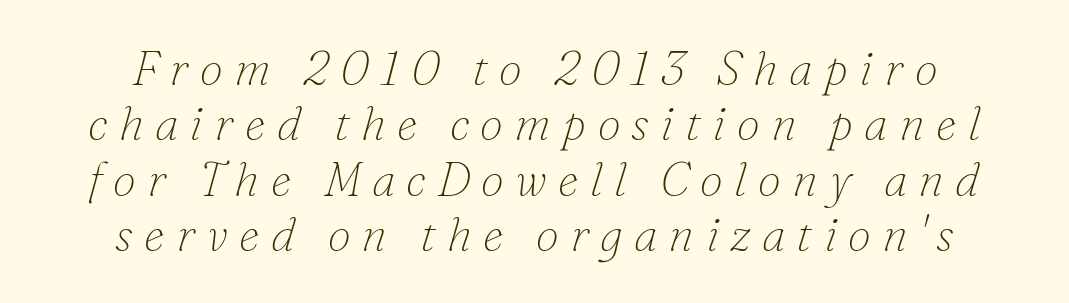
Q: Is the text bold? A: No.
Q: Is the text italic (slanted)? A: Yes, it leans right by about 16 degrees.
Q: Is the typeface a serif or a sans-serif typeface? A: Serif.
Q: Is the text underlined? A: No.
Q: How is the paragraph aligned? A: Centered.
Q: Is the spacing between letters normal or unusually wide? A: Unusually wide.
Q: Width (condensed, normal, or wide)? A: Normal.
Q: Stroke contrast? A: Low.
Q: x-height? A: Small.
Q: Monospaced? A: No.
